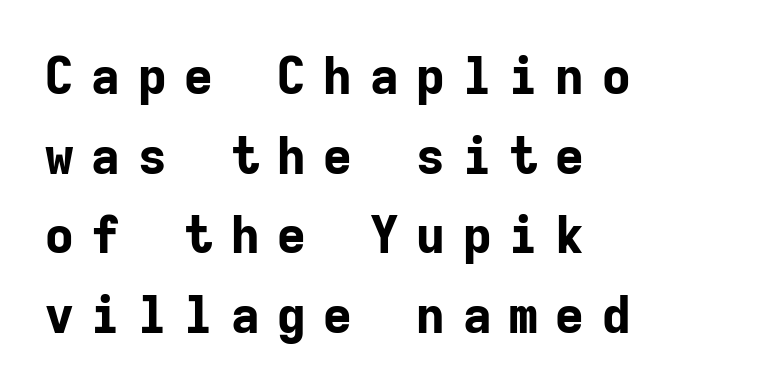
{"serif": "no", "italic": "no", "bold": "yes", "weight": "bold", "width": "normal", "stroke_contrast": "low", "x_height": "medium", "monospaced": "yes", "underline": "no", "align": "left", "line_spacing": "normal", "line_spacing_ratio": 1.56, "letter_spacing": "wide", "letter_spacing_em": 0.31, "glyph_px": 51}
